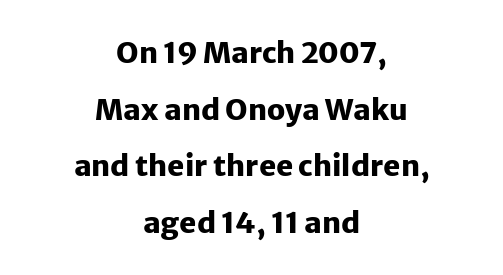
Q: Is the text bold? A: Yes.
Q: Is the text italic (slanted)? A: No, it is upright.
Q: Is the typeface a serif or a sans-serif typeface? A: Sans-serif.
Q: Is the text underlined? A: No.
Q: How is the paragraph aligned? A: Centered.
Q: Is the spacing between letters normal or unusually wide? A: Normal.
Q: Is the spacing between lines tight, normal or loose? A: Loose.
Q: Width (condensed, normal, or wide)? A: Normal.
Q: Stroke contrast? A: Low.
Q: x-height? A: Medium.
Q: Monospaced? A: No.
